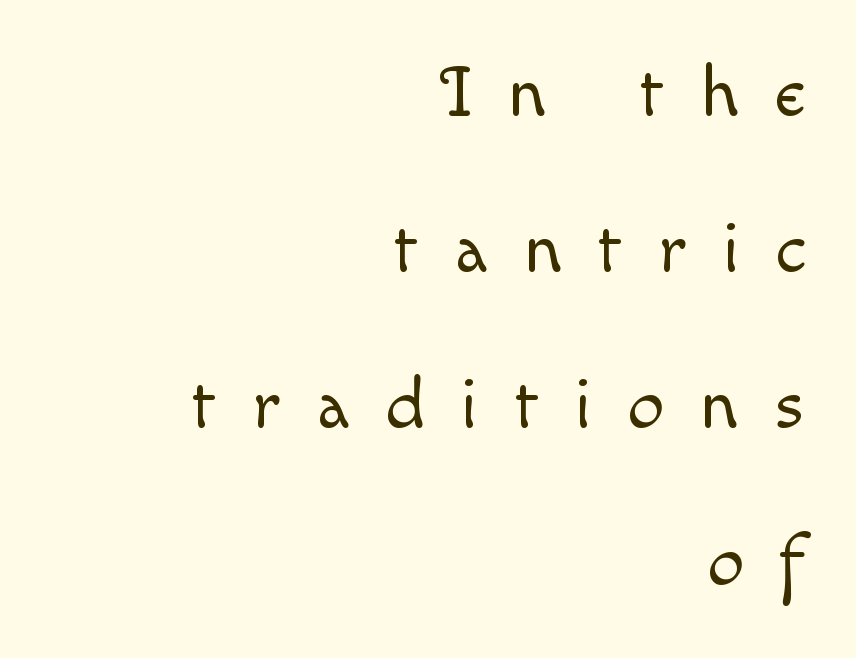
The face used here is proportionally spaced, like ordinary book or web type. This is roman type, the default non-slanted kind. The letterforms stand isolated, each surrounded by extra space. Underline: absent. Whoever set this chose breathing room over compactness in the vertical rhythm.
